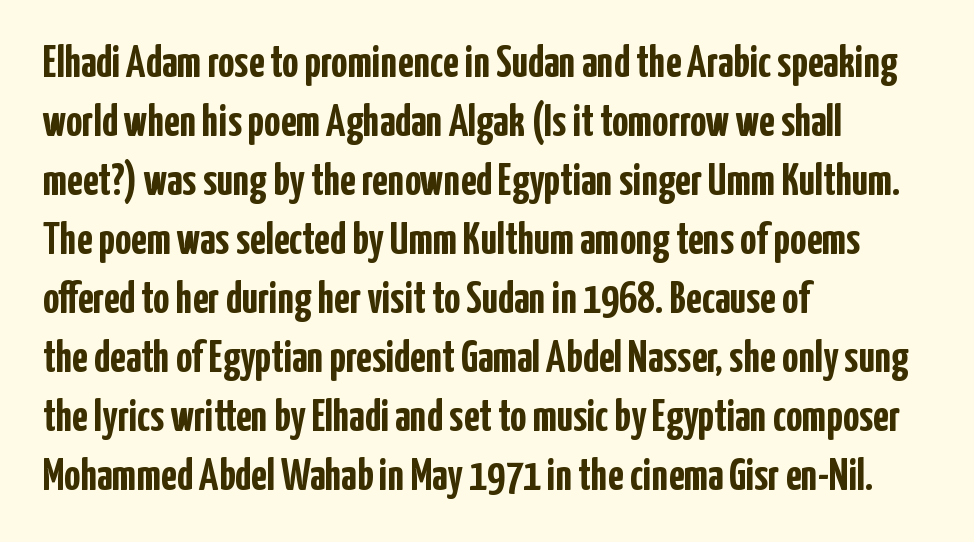
Do the characters align in a grid? No, the font is proportional. It's the straight-up-and-down kind of type. The gaps between neighbouring characters are ordinary and unremarkable. The face used here has the dense, thick strokes of a bold.
